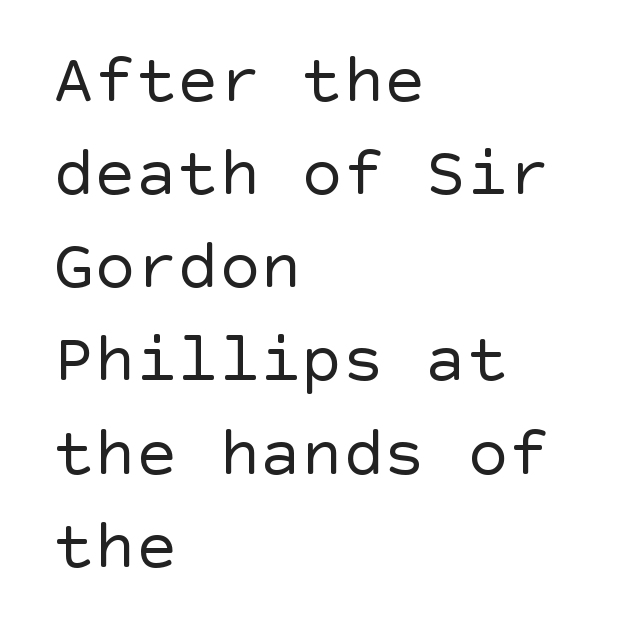
The image shows 69 px regular-weight sans-serif type, upright; set left-aligned, normal line spacing (1.35x), normal letter spacing, not underlined; a large x-height.
